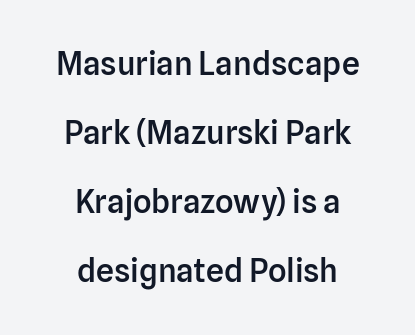
The font's upright variant was chosen for this text. Letter spacing: default. Whoever set this chose breathing room over compactness in the vertical rhythm. The letters advance in unequal steps, a hallmark of proportional type.
